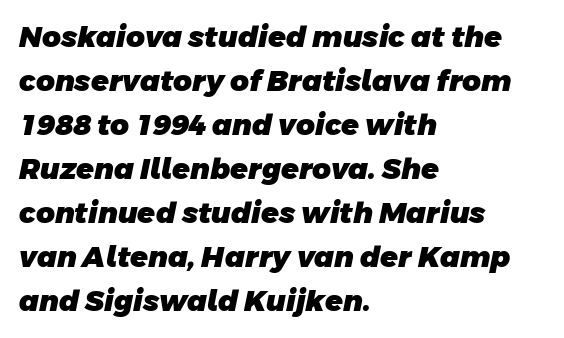
Q: Is the text bold? A: Yes.
Q: Is the typeface a serif or a sans-serif typeface? A: Sans-serif.
Q: Is the text underlined? A: No.
Q: How is the paragraph aligned? A: Left-aligned.
Q: Is the spacing between letters normal or unusually wide? A: Normal.
Q: Is the spacing between lines tight, normal or loose? A: Normal.
Q: Width (condensed, normal, or wide)? A: Normal.
Q: Stroke contrast? A: Low.
Q: x-height? A: Large.
Q: Monospaced? A: No.
